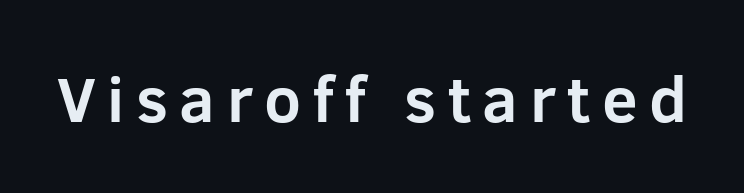
Q: Is the text bold? A: Yes.
Q: Is the text italic (slanted)? A: No, it is upright.
Q: Is the typeface a serif or a sans-serif typeface? A: Sans-serif.
Q: Is the text underlined? A: No.
Q: Width (condensed, normal, or wide)? A: Normal.
Q: Stroke contrast? A: Low.
Q: x-height? A: Medium.
Q: Monospaced? A: No.
